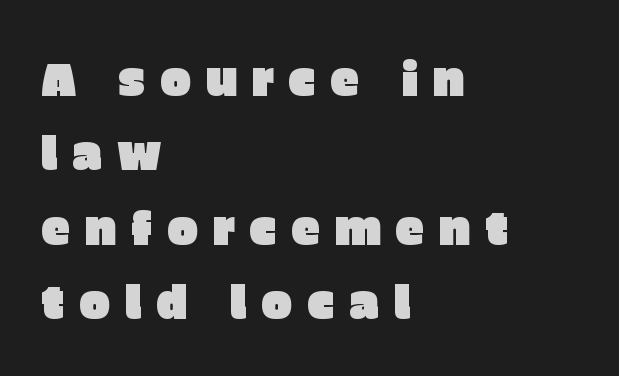
Q: Is the text italic (slanted)? A: No, it is upright.
Q: Is the typeface a serif or a sans-serif typeface? A: Sans-serif.
Q: Is the text underlined? A: No.
Q: How is the paragraph aligned? A: Left-aligned.
Q: Is the spacing between letters normal or unusually wide? A: Unusually wide.
Q: Is the spacing between lines tight, normal or loose? A: Normal.
Q: Width (condensed, normal, or wide)? A: Normal.
Q: Stroke contrast? A: Low.
Q: x-height? A: Large.
Q: Monospaced? A: No.
